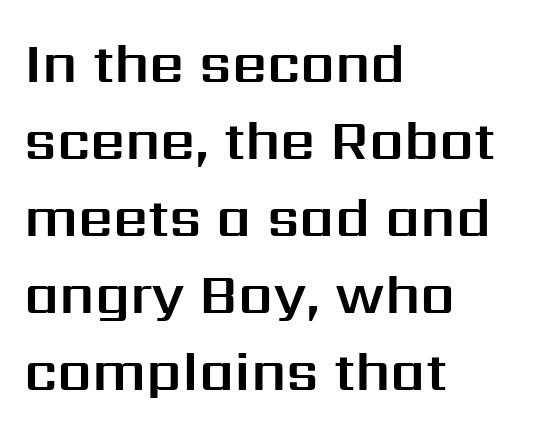
{"serif": "no", "italic": "no", "width": "normal", "stroke_contrast": "medium", "x_height": "medium", "monospaced": "no", "underline": "no", "align": "left", "line_spacing": "normal", "line_spacing_ratio": 1.4, "letter_spacing": "normal", "letter_spacing_em": 0.0, "glyph_px": 55}
